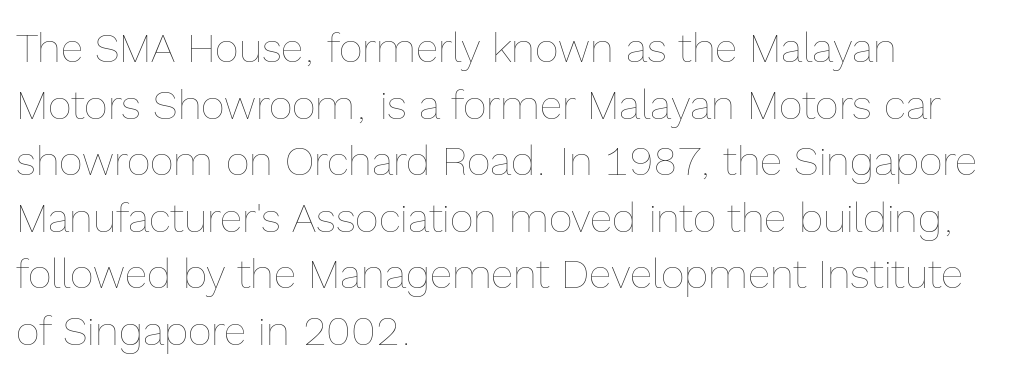
The image shows 41 px thin type, upright; set left-aligned, normal line spacing (1.38x), normal letter spacing, not underlined; a medium x-height.
